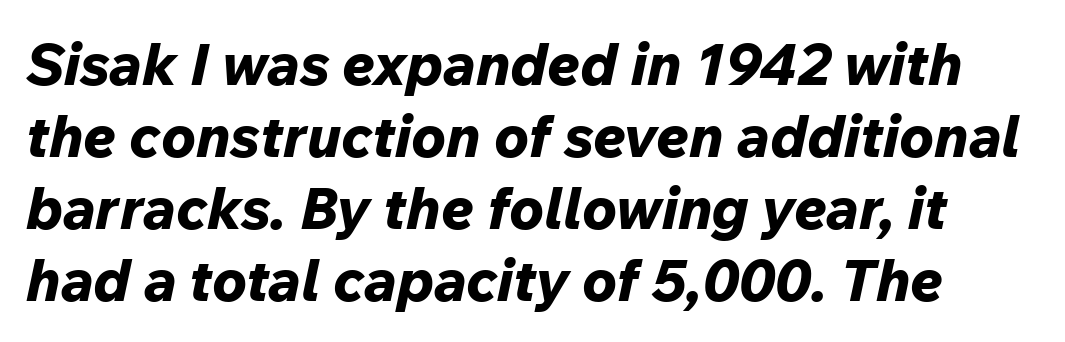
Q: Is the text bold? A: Yes.
Q: Is the text italic (slanted)? A: Yes, it leans right by about 12 degrees.
Q: Is the text underlined? A: No.
Q: Is the spacing between letters normal or unusually wide? A: Normal.
Q: Width (condensed, normal, or wide)? A: Normal.
Q: Stroke contrast? A: Low.
Q: x-height? A: Medium.
Q: Monospaced? A: No.
